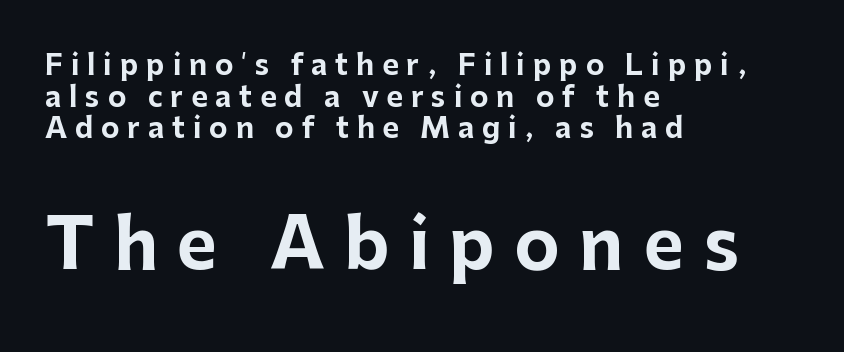
{"serif": "no", "italic": "no", "bold": "yes", "weight": "bold", "width": "normal", "stroke_contrast": "low", "x_height": "medium", "monospaced": "no", "underline": "no", "align": "left", "line_spacing": "tight", "line_spacing_ratio": 1.13, "letter_spacing": "wide", "letter_spacing_em": 0.28, "larger_block": "second", "size_ratio": 2.46, "glyph_px": 69}
